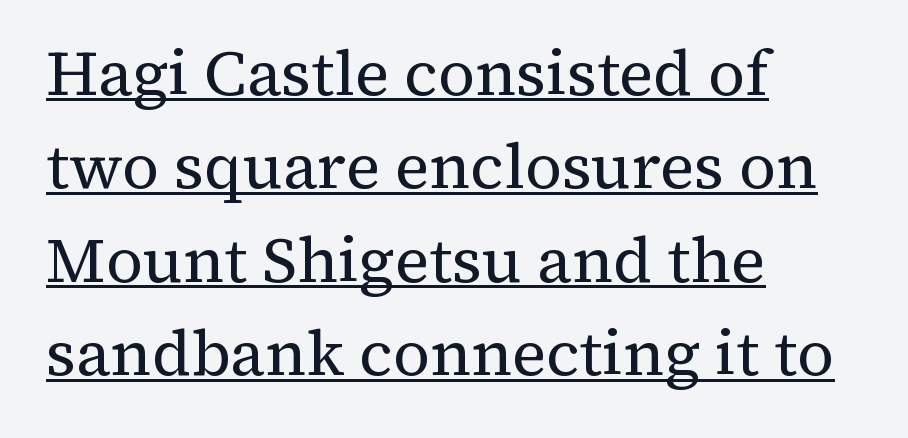
Q: Is the text bold? A: No.
Q: Is the text italic (slanted)? A: No, it is upright.
Q: Is the typeface a serif or a sans-serif typeface? A: Serif.
Q: Is the text underlined? A: Yes.
Q: How is the paragraph aligned? A: Left-aligned.
Q: Is the spacing between letters normal or unusually wide? A: Normal.
Q: Is the spacing between lines tight, normal or loose? A: Normal.
Q: Width (condensed, normal, or wide)? A: Normal.
Q: Stroke contrast? A: Medium.
Q: x-height? A: Medium.
Q: Monospaced? A: No.
